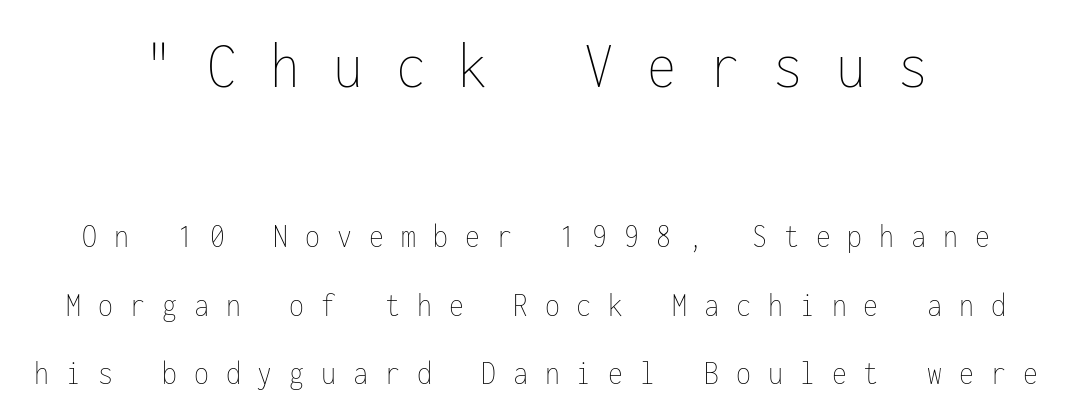
Every character here occupies the same horizontal width, giving the sample a typewriter-like rhythm. Unlike italic type, these characters show no tilt at all. Only glyphs here, with clear space below each row. The rendering inserts visible extra space after every character. Large over small — that's the arrangement of the two blocks here.
